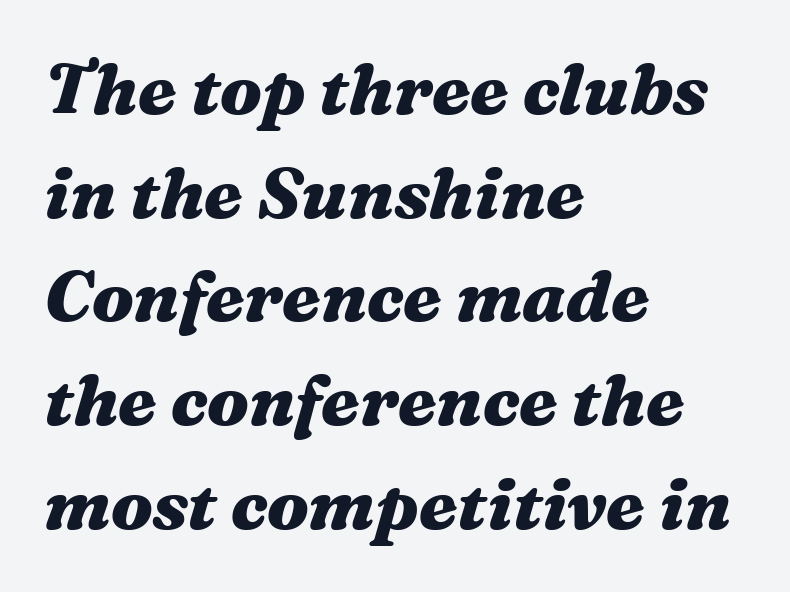
Does the leading feel generous? No, just average. Where is the straight margin? On the left. Proportional: the letters do not fall into vertical columns. In terms of letterspacing, this is plain default setting. The space beneath each line is pristine and unruled.
